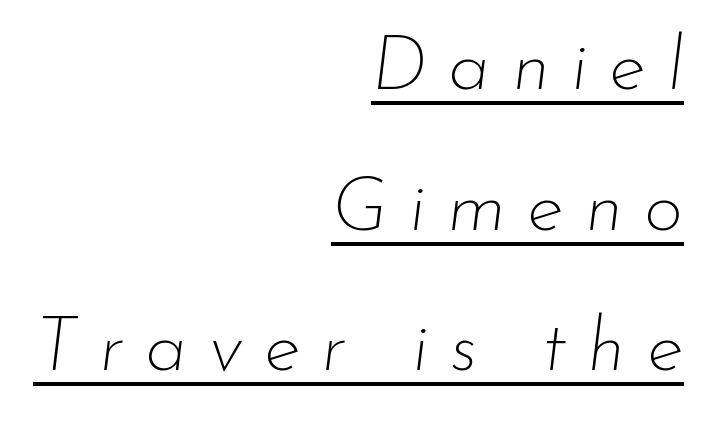
{"italic": "yes", "lean": "right", "slant_degrees": 7, "bold": "no", "weight": "thin", "width": "normal", "stroke_contrast": "low", "x_height": "small", "monospaced": "no", "underline": "yes", "align": "right", "line_spacing_ratio": 1.85, "letter_spacing": "wide", "letter_spacing_em": 0.28, "glyph_px": 76}
